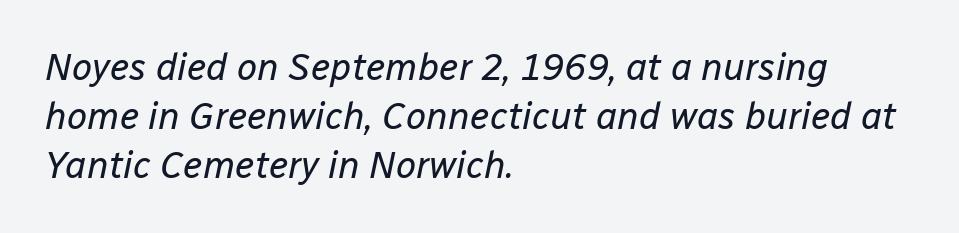
{"italic": "yes", "lean": "right", "slant_degrees": 12, "bold": "no", "weight": "regular", "width": "normal", "stroke_contrast": "low", "x_height": "medium", "monospaced": "no", "underline": "no", "align": "left", "line_spacing": "normal", "line_spacing_ratio": 1.32, "letter_spacing": "normal", "letter_spacing_em": 0.0, "glyph_px": 37}
